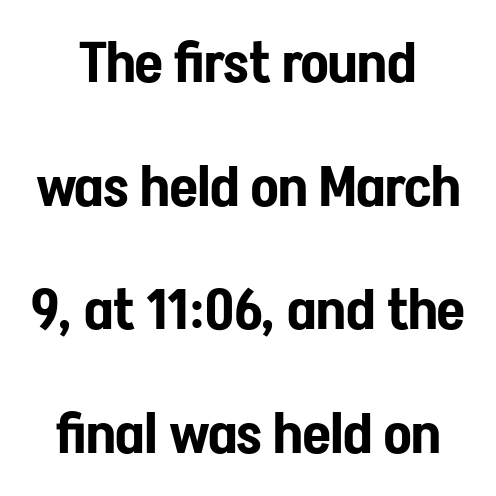
The image shows 57 px condensed sans-serif type, upright; set centered, loose line spacing (2.17x), normal letter spacing, not underlined; low stroke contrast and a medium x-height.
